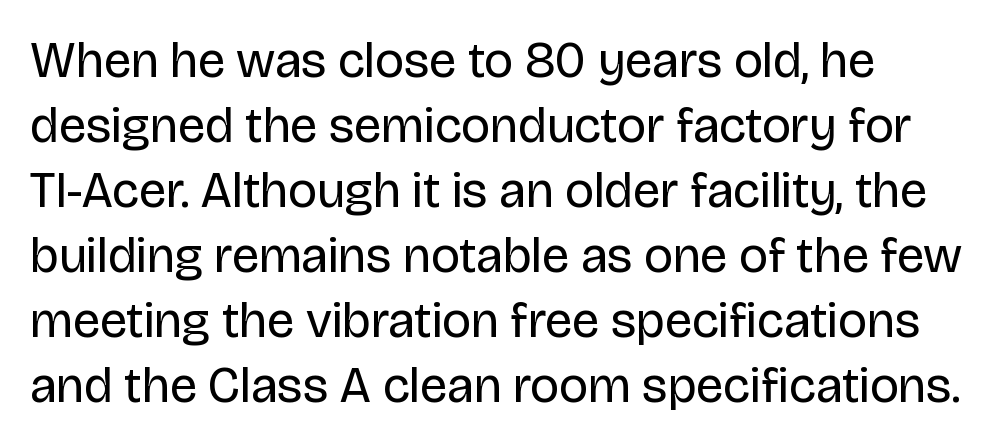
The text was rendered using a sans face with plain stroke endings. The axis of the letterforms is exactly vertical. Think of a printed novel: that variable character pitch is what you see here. Clear beneath every line of the passage.
